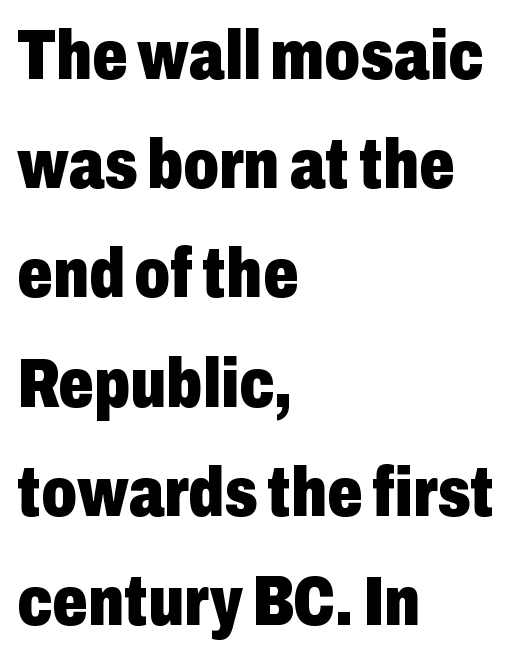
{"serif": "no", "italic": "no", "bold": "yes", "weight": "heavy", "width": "condensed", "stroke_contrast": "low", "x_height": "medium", "monospaced": "no", "underline": "no", "align": "left", "line_spacing": "normal", "line_spacing_ratio": 1.56, "letter_spacing": "normal", "letter_spacing_em": 0.0, "glyph_px": 70}
